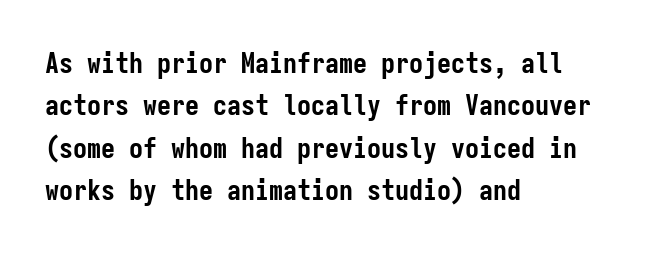
{"serif": "no", "italic": "no", "bold": "yes", "weight": "semibold", "width": "condensed", "stroke_contrast": "low", "x_height": "medium", "monospaced": "yes", "underline": "no", "align": "left", "line_spacing": "normal", "line_spacing_ratio": 1.51, "letter_spacing": "normal", "letter_spacing_em": 0.0, "glyph_px": 28}
